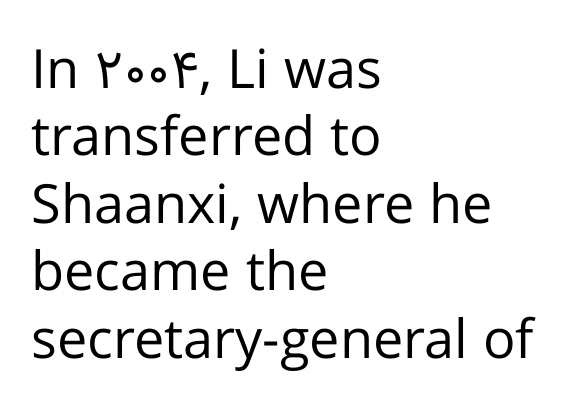
{"serif": "no", "italic": "no", "bold": "no", "weight": "regular", "width": "normal", "stroke_contrast": "low", "x_height": "medium", "monospaced": "no", "underline": "no", "align": "left", "line_spacing": "normal", "line_spacing_ratio": 1.25, "letter_spacing": "normal", "letter_spacing_em": 0.0, "glyph_px": 54}
